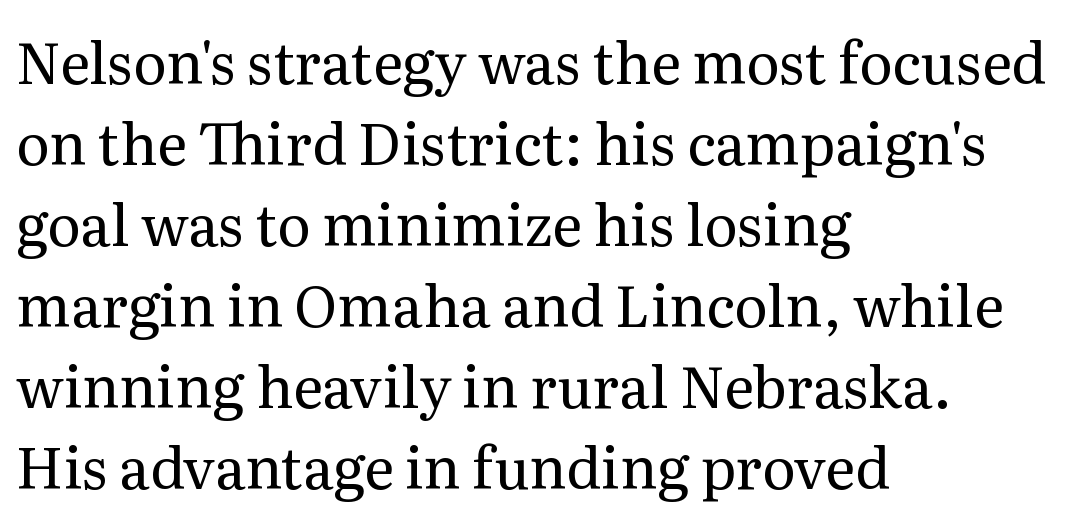
The image shows 57 px regular-weight serif type, upright; set left-aligned, normal line spacing (1.42x), normal letter spacing, not underlined; medium stroke contrast and a medium x-height.
